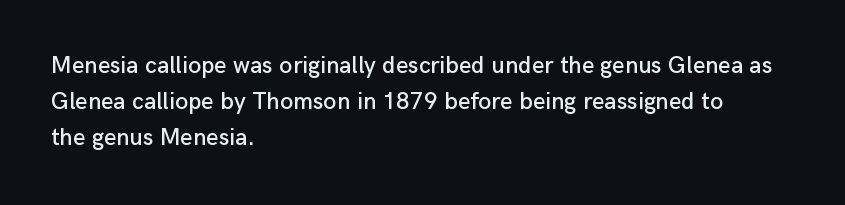
{"italic": "no", "underline": "no", "align": "left", "line_spacing": "normal", "line_spacing_ratio": 1.51, "letter_spacing": "normal", "letter_spacing_em": 0.0, "glyph_px": 24}
